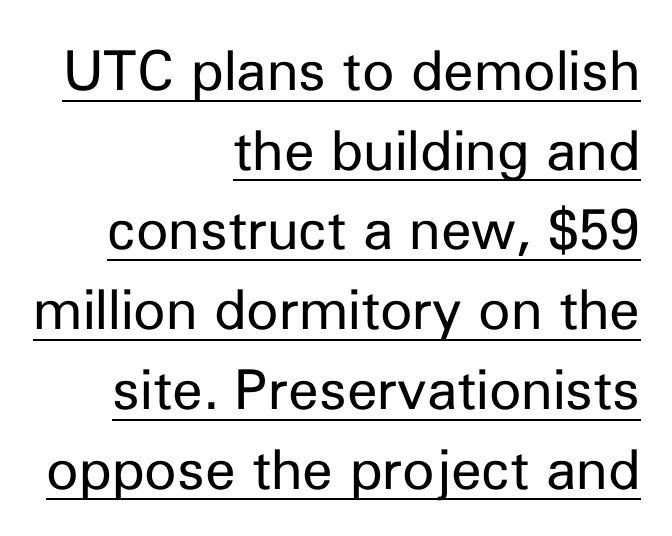
{"serif": "no", "italic": "no", "bold": "no", "weight": "regular", "width": "normal", "stroke_contrast": "low", "x_height": "medium", "monospaced": "no", "underline": "yes", "align": "right", "line_spacing": "normal", "line_spacing_ratio": 1.45, "letter_spacing": "normal", "letter_spacing_em": 0.0, "glyph_px": 55}
